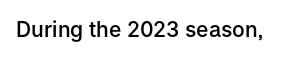
Typesetter's note: demi weight, one step under bold. The specimen omits any rule beneath the text block's lines. Is there any slant? The stems are plumb. Does extra space separate the letters? No, they use regular spacing.
